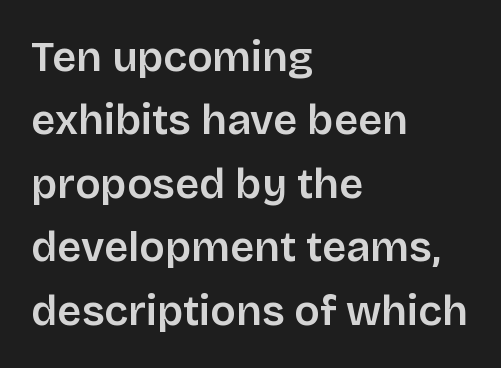
Q: Is the text bold? A: Semi-bold.
Q: Is the text italic (slanted)? A: No, it is upright.
Q: Is the typeface a serif or a sans-serif typeface? A: Sans-serif.
Q: Is the text underlined? A: No.
Q: How is the paragraph aligned? A: Left-aligned.
Q: Is the spacing between letters normal or unusually wide? A: Normal.
Q: Is the spacing between lines tight, normal or loose? A: Normal.
Q: Width (condensed, normal, or wide)? A: Normal.
Q: Stroke contrast? A: Low.
Q: x-height? A: Large.
Q: Monospaced? A: No.
